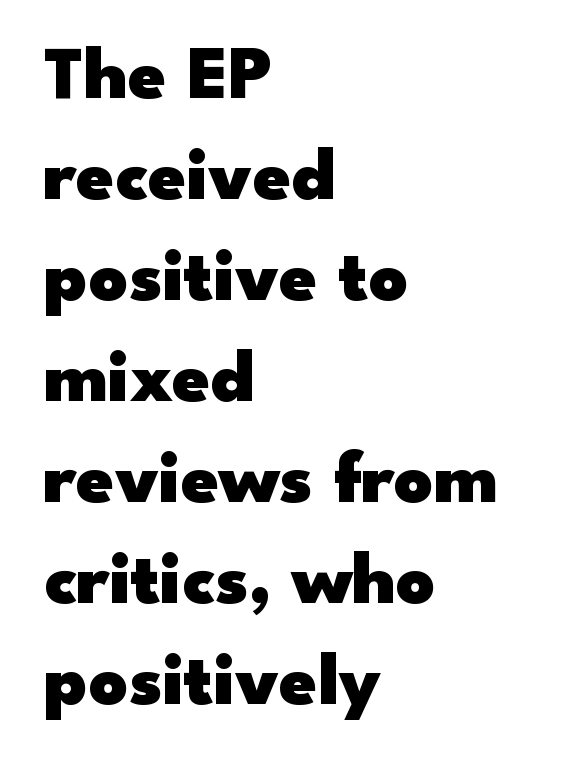
Line starts are locked; line ends wander. Check under the words: just untouched page. Think of a printed novel: that variable character pitch is what you see here. Strong, thick strokes mark this as bold type. A roman cut, with each character standing at attention. Look at the bottom of the vertical strokes: they stop flat, with no serifs.
